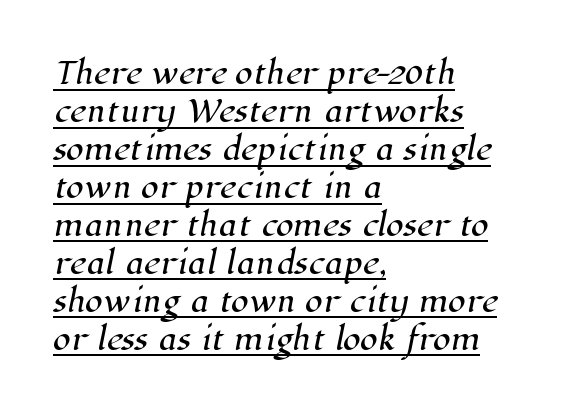
Q: Is the typeface a serif or a sans-serif typeface? A: Serif.
Q: Is the text underlined? A: Yes.
Q: How is the paragraph aligned? A: Left-aligned.
Q: Is the spacing between letters normal or unusually wide? A: Normal.
Q: Is the spacing between lines tight, normal or loose? A: Normal.
Q: Width (condensed, normal, or wide)? A: Normal.
Q: Stroke contrast? A: High.
Q: x-height? A: Medium.
Q: Monospaced? A: No.
